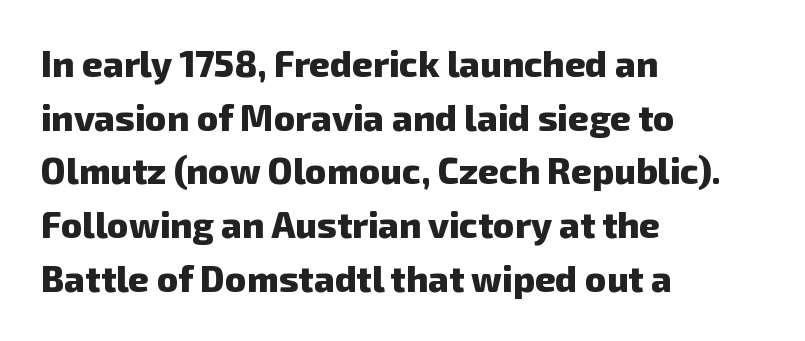
The ragged edge is on the right, which tells us the setting is flush left. One glance says typical: line gaps are just what's usual. Font category for this specimen: sans-serif. Looks like regular typesetting: each glyph gets only the width it needs. The glyphs are unaccompanied by any horizontal stroke below them.
